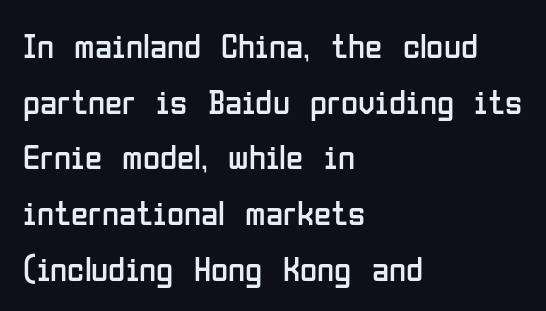
Q: Is the text bold? A: No.
Q: Is the text italic (slanted)? A: No, it is upright.
Q: Is the typeface a serif or a sans-serif typeface? A: Sans-serif.
Q: Is the text underlined? A: No.
Q: How is the paragraph aligned? A: Left-aligned.
Q: Is the spacing between letters normal or unusually wide? A: Normal.
Q: Is the spacing between lines tight, normal or loose? A: Normal.
Q: Width (condensed, normal, or wide)? A: Condensed.
Q: Stroke contrast? A: Low.
Q: x-height? A: Medium.
Q: Monospaced? A: No.
